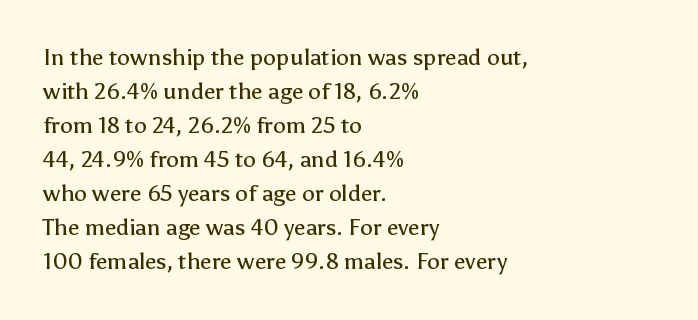
The type sits square on the baseline with zero lean. Stem width sits at or under what a default text font uses. Horizontally, the lines are justified to the leading edge only. This sample keeps an unexceptional amount of space between lines. The space beneath each line is pristine and unruled. There is no visible air inserted between adjacent glyphs.
